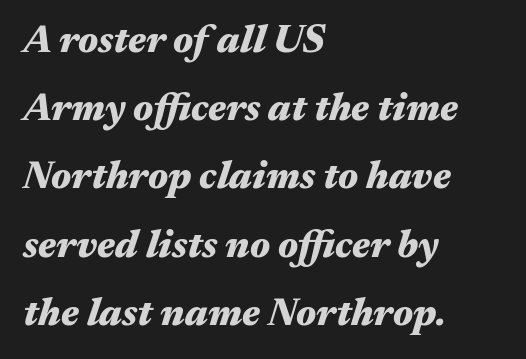
Q: Is the text bold? A: Yes.
Q: Is the text italic (slanted)? A: Yes, it leans right by about 17 degrees.
Q: Is the text underlined? A: No.
Q: How is the paragraph aligned? A: Left-aligned.
Q: Is the spacing between letters normal or unusually wide? A: Normal.
Q: Width (condensed, normal, or wide)? A: Wide.
Q: Stroke contrast? A: Medium.
Q: x-height? A: Medium.
Q: Monospaced? A: No.
